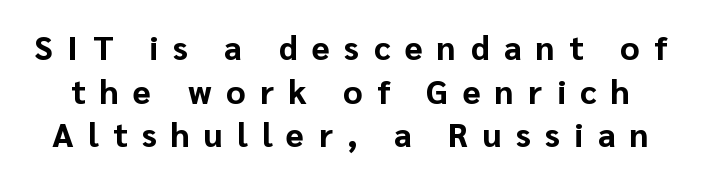
Baseline-to-baseline distance is the conventional proportion of letter height. Anything drawn beneath the words? Only blank space. Each glyph is drawn with heavy, bold strokes. A typesetter would call this proportional, since set widths differ per character.
